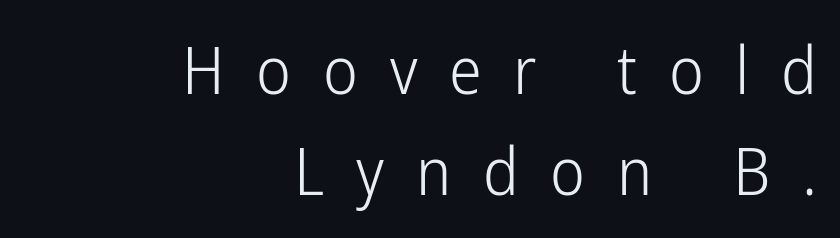
Stems and bowls with no extra thickness — not bold. Students, note that the glyphs here are deliberately spaced far apart. Beneath every word, the page is bare. Do the characters align in a grid? No, the font is proportional.
